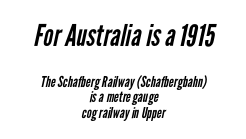
Q: Is the text bold? A: No.
Q: Is the typeface a serif or a sans-serif typeface? A: Sans-serif.
Q: Is the text underlined? A: No.
Q: How is the paragraph aligned? A: Centered.
Q: Is the spacing between letters normal or unusually wide? A: Normal.
Q: Is the spacing between lines tight, normal or loose? A: Tight.
Q: Which block of text is set in a larger size, the first (top) or the second (bottom)? A: The first (top) one.
Q: Width (condensed, normal, or wide)? A: Condensed.
Q: Stroke contrast? A: Low.
Q: x-height? A: Medium.
Q: Monospaced? A: No.
